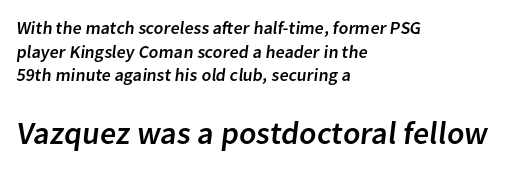
{"serif": "no", "width": "normal", "stroke_contrast": "low", "x_height": "medium", "monospaced": "no", "underline": "no", "align": "left", "line_spacing": "normal", "line_spacing_ratio": 1.31, "letter_spacing": "normal", "letter_spacing_em": 0.0, "larger_block": "second", "size_ratio": 1.78, "glyph_px": 32}
